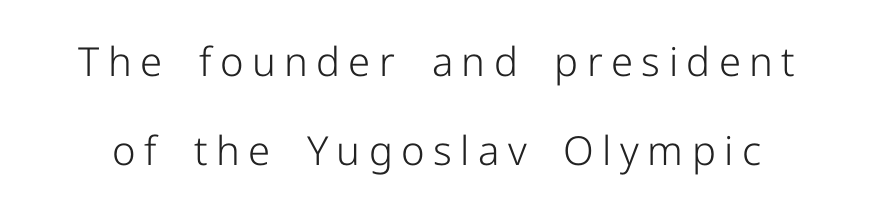
Q: Is the text bold? A: No.
Q: Is the text italic (slanted)? A: No, it is upright.
Q: Is the typeface a serif or a sans-serif typeface? A: Sans-serif.
Q: Is the text underlined? A: No.
Q: Is the spacing between letters normal or unusually wide? A: Unusually wide.
Q: Is the spacing between lines tight, normal or loose? A: Loose.
Q: Width (condensed, normal, or wide)? A: Normal.
Q: Stroke contrast? A: Low.
Q: x-height? A: Medium.
Q: Monospaced? A: No.
